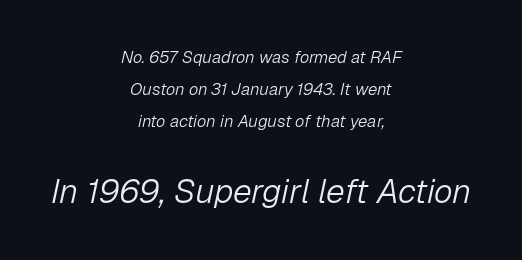
Q: Is the text bold? A: No.
Q: Is the text italic (slanted)? A: Yes, it leans right by about 12 degrees.
Q: Is the text underlined? A: No.
Q: How is the paragraph aligned? A: Centered.
Q: Is the spacing between letters normal or unusually wide? A: Normal.
Q: Which block of text is set in a larger size, the first (top) or the second (bottom)? A: The second (bottom) one.
Q: Width (condensed, normal, or wide)? A: Normal.
Q: Stroke contrast? A: Low.
Q: x-height? A: Medium.
Q: Monospaced? A: No.
